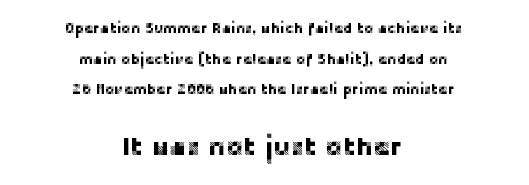
Q: Is the text italic (slanted)? A: No, it is upright.
Q: Is the text underlined? A: No.
Q: How is the paragraph aligned? A: Centered.
Q: Is the spacing between letters normal or unusually wide? A: Normal.
Q: Is the spacing between lines tight, normal or loose? A: Loose.
Q: Which block of text is set in a larger size, the first (top) or the second (bottom)? A: The second (bottom) one.
